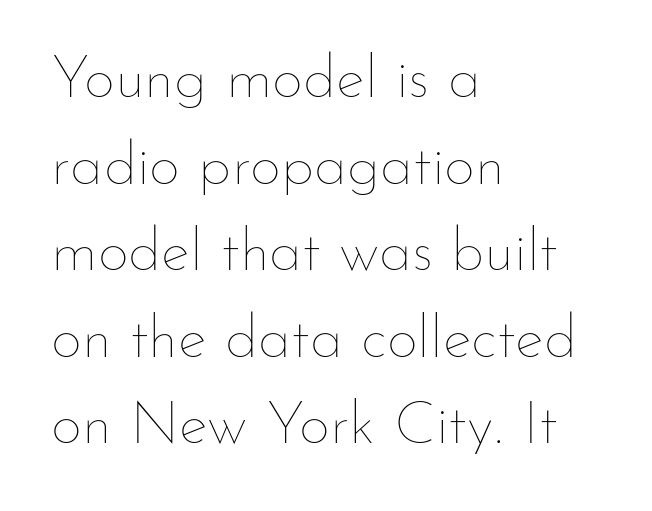
Q: Is the text bold? A: No.
Q: Is the text italic (slanted)? A: No, it is upright.
Q: Is the text underlined? A: No.
Q: How is the paragraph aligned? A: Left-aligned.
Q: Is the spacing between letters normal or unusually wide? A: Normal.
Q: Is the spacing between lines tight, normal or loose? A: Normal.
Q: Width (condensed, normal, or wide)? A: Normal.
Q: Stroke contrast? A: Low.
Q: x-height? A: Small.
Q: Monospaced? A: No.
